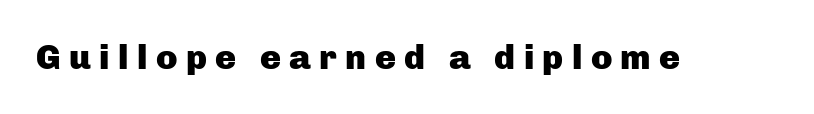
{"serif": "no", "italic": "no", "bold": "yes", "weight": "heavy", "width": "normal", "stroke_contrast": "low", "x_height": "medium", "monospaced": "no", "underline": "no", "letter_spacing": "wide", "letter_spacing_em": 0.24, "glyph_px": 35}
